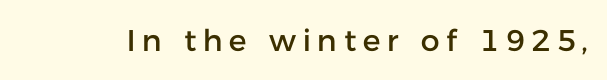
Q: Is the text italic (slanted)? A: No, it is upright.
Q: Is the typeface a serif or a sans-serif typeface? A: Sans-serif.
Q: Is the text underlined? A: No.
Q: Is the spacing between letters normal or unusually wide? A: Unusually wide.
Q: Width (condensed, normal, or wide)? A: Normal.
Q: Stroke contrast? A: Low.
Q: x-height? A: Medium.
Q: Monospaced? A: No.
